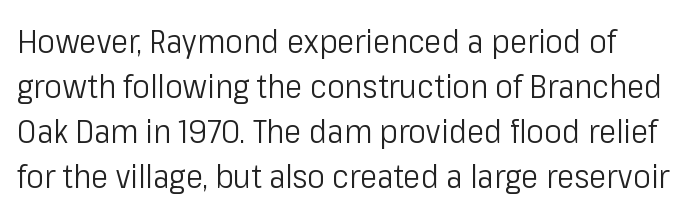
Q: Is the text bold? A: No.
Q: Is the text italic (slanted)? A: No, it is upright.
Q: Is the typeface a serif or a sans-serif typeface? A: Sans-serif.
Q: Is the text underlined? A: No.
Q: Is the spacing between letters normal or unusually wide? A: Normal.
Q: Is the spacing between lines tight, normal or loose? A: Normal.
Q: Width (condensed, normal, or wide)? A: Condensed.
Q: Stroke contrast? A: Low.
Q: x-height? A: Medium.
Q: Monospaced? A: No.
